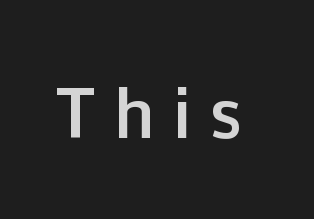
The image shows 69 px semibold sans-serif type, upright; set unusually wide letter spacing (+0.26 em), not underlined; low stroke contrast and a medium x-height.
